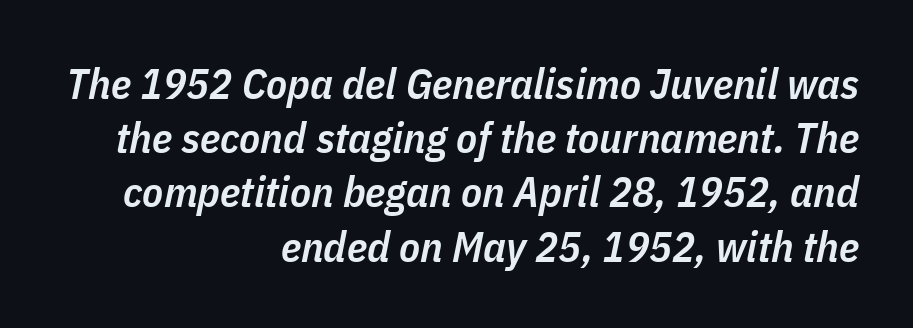
Q: Is the text bold? A: Semi-bold.
Q: Is the text italic (slanted)? A: Yes, it leans right by about 11 degrees.
Q: Is the text underlined? A: No.
Q: How is the paragraph aligned? A: Right-aligned.
Q: Is the spacing between letters normal or unusually wide? A: Normal.
Q: Is the spacing between lines tight, normal or loose? A: Normal.
Q: Width (condensed, normal, or wide)? A: Condensed.
Q: Stroke contrast? A: Low.
Q: x-height? A: Medium.
Q: Monospaced? A: No.
